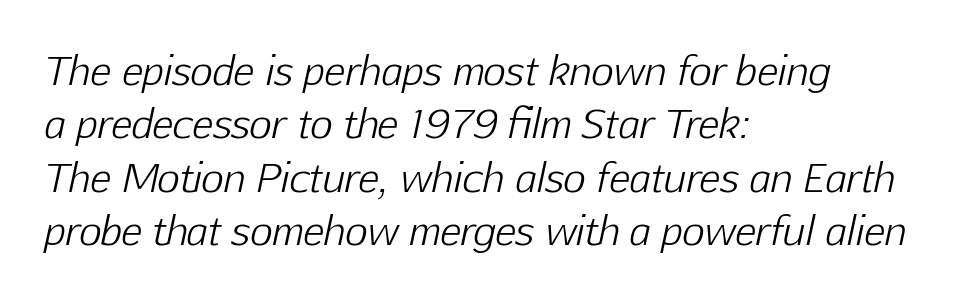
{"italic": "yes", "lean": "right", "slant_degrees": 12, "bold": "no", "weight": "light", "width": "normal", "stroke_contrast": "low", "x_height": "medium", "monospaced": "no", "underline": "no", "align": "left", "line_spacing": "normal", "line_spacing_ratio": 1.37, "letter_spacing": "normal", "letter_spacing_em": 0.0, "glyph_px": 39}
